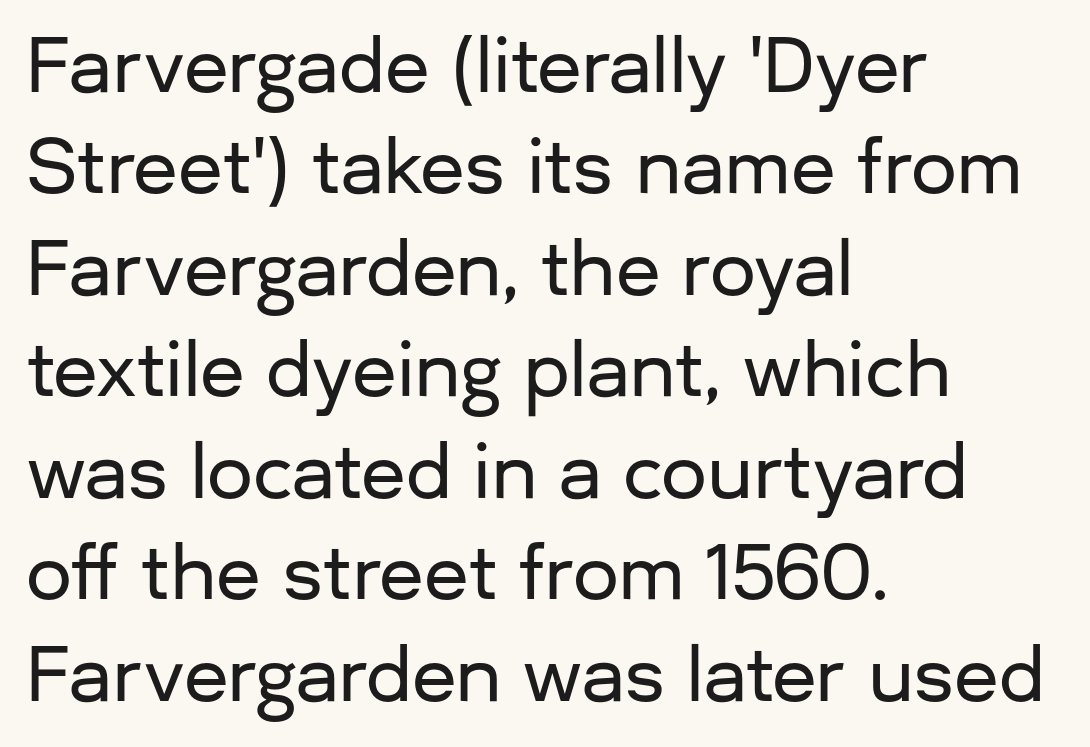
The image shows 73 px sans-serif type, upright; set left-aligned, normal line spacing (1.39x), normal letter spacing, not underlined; low stroke contrast and a medium x-height.
